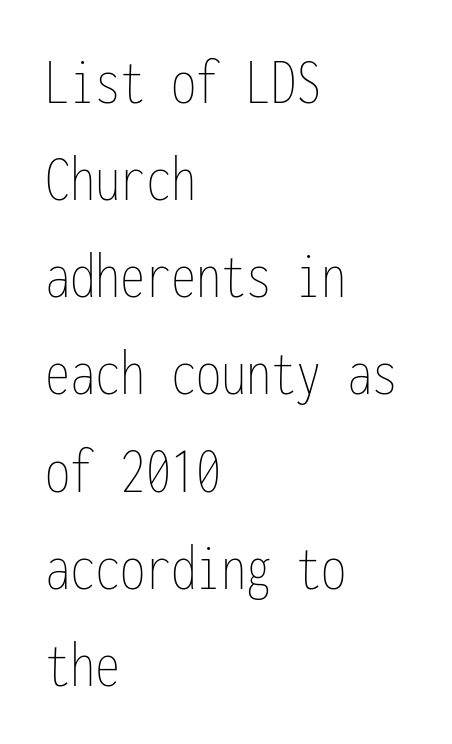
Glance below the letters and you will spot only blank space. The setting favours the left margin, as ordinary paragraphs usually do. Students, observe: this is what conventionally led text looks like. No italicization has been applied; the sample stays upright.
